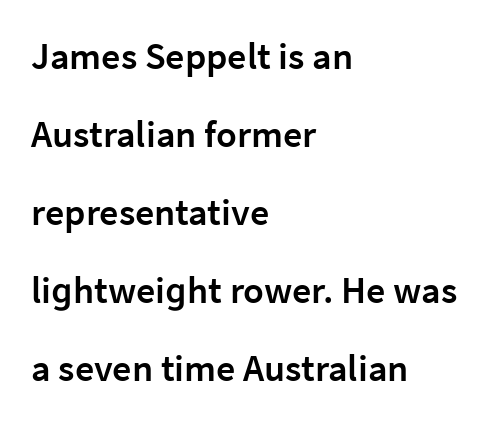
{"serif": "no", "italic": "no", "bold": "semi", "weight": "semibold", "width": "normal", "stroke_contrast": "low", "x_height": "medium", "monospaced": "no", "underline": "no", "align": "left", "line_spacing": "loose", "line_spacing_ratio": 2.05, "letter_spacing": "normal", "letter_spacing_em": 0.0, "glyph_px": 38}
